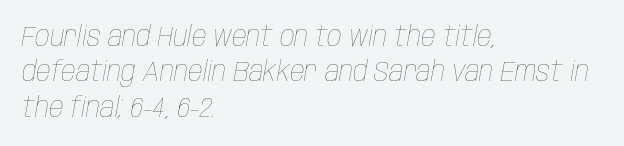
{"italic": "yes", "lean": "right", "slant_degrees": 10, "bold": "no", "weight": "thin", "width": "condensed", "stroke_contrast": "low", "x_height": "large", "monospaced": "no", "underline": "no", "align": "left", "line_spacing_ratio": 1.22, "letter_spacing": "normal", "letter_spacing_em": 0.0, "glyph_px": 29}
